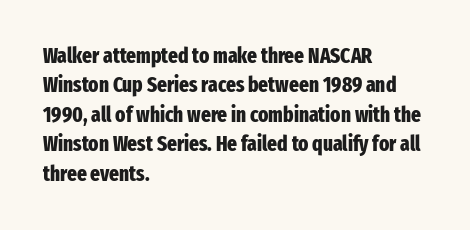
Q: Is the text bold? A: Yes.
Q: Is the text italic (slanted)? A: No, it is upright.
Q: Is the text underlined? A: No.
Q: How is the paragraph aligned? A: Left-aligned.
Q: Is the spacing between letters normal or unusually wide? A: Normal.
Q: Is the spacing between lines tight, normal or loose? A: Normal.
